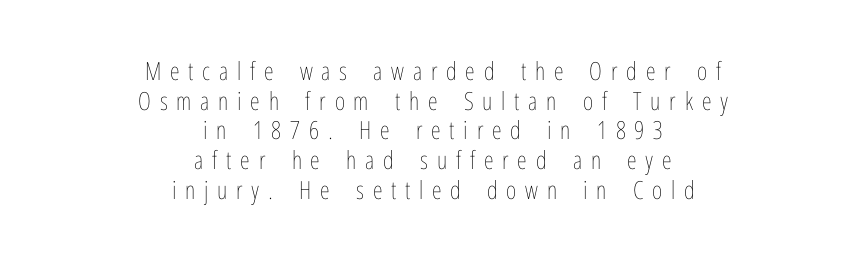
Nothing heavy about these letters — not bold at all. Reading down the block, each line starts at a different indent, mirrored at its end. Type without underlining. The lettering holds an erect, upright posture throughout.
